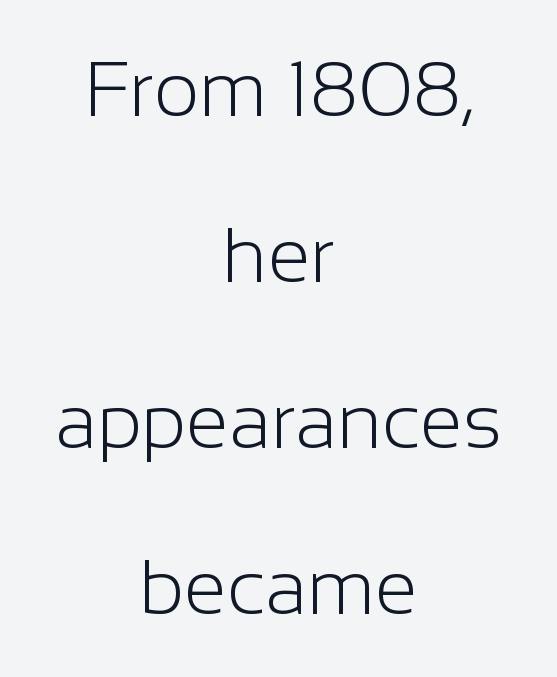
{"serif": "no", "italic": "no", "bold": "no", "weight": "light", "width": "normal", "stroke_contrast": "low", "x_height": "medium", "monospaced": "no", "underline": "no", "align": "center", "line_spacing": "loose", "line_spacing_ratio": 2.13, "letter_spacing": "normal", "letter_spacing_em": 0.0, "glyph_px": 78}
